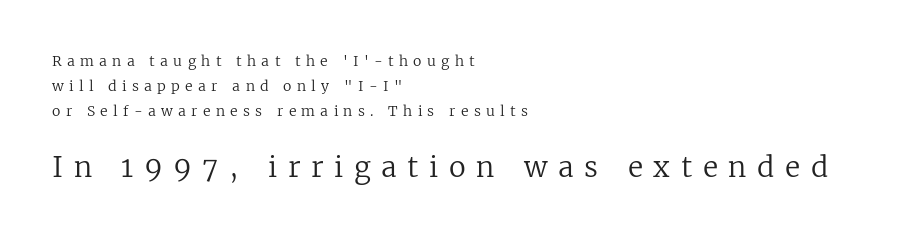
{"serif": "yes", "italic": "no", "bold": "no", "weight": "regular", "width": "normal", "stroke_contrast": "low", "x_height": "medium", "monospaced": "no", "underline": "no", "align": "left", "line_spacing_ratio": 1.77, "letter_spacing": "wide", "letter_spacing_em": 0.38, "larger_block": "second", "size_ratio": 2.0, "glyph_px": 28}
